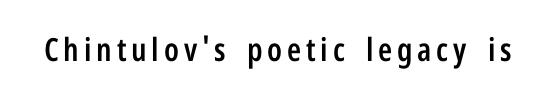
Heft: intermediate — a semibold. Descenders hang freely into open space. These lines are composed in type without serifs. Proportional: the letters do not fall into vertical columns. The lettering stays uniformly vertical, giving the passage a roman look.
